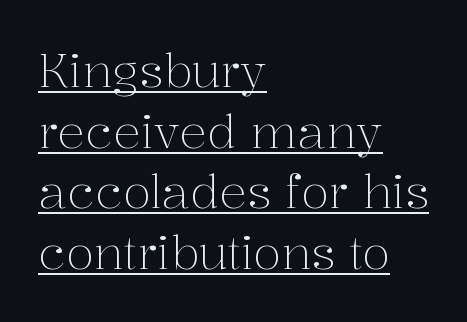
The image shows 46 px light serif type, upright; set left-aligned, normal line spacing (1.32x), normal letter spacing, underlined; medium stroke contrast and a medium x-height.
